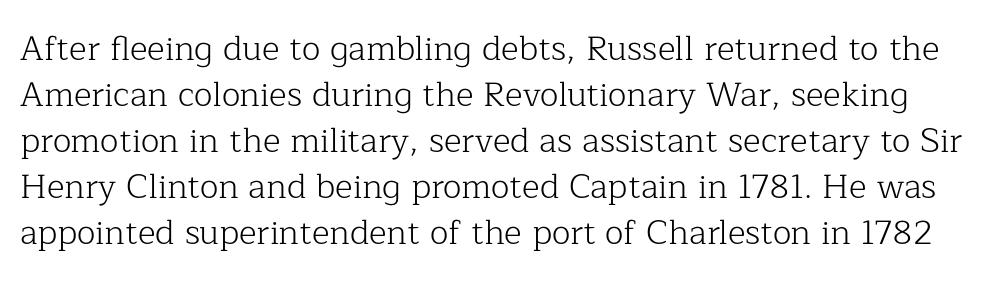
{"serif": "yes", "italic": "no", "bold": "no", "weight": "light", "width": "normal", "stroke_contrast": "low", "x_height": "medium", "monospaced": "no", "underline": "no", "line_spacing": "normal", "line_spacing_ratio": 1.35, "letter_spacing": "normal", "letter_spacing_em": 0.0, "glyph_px": 34}
